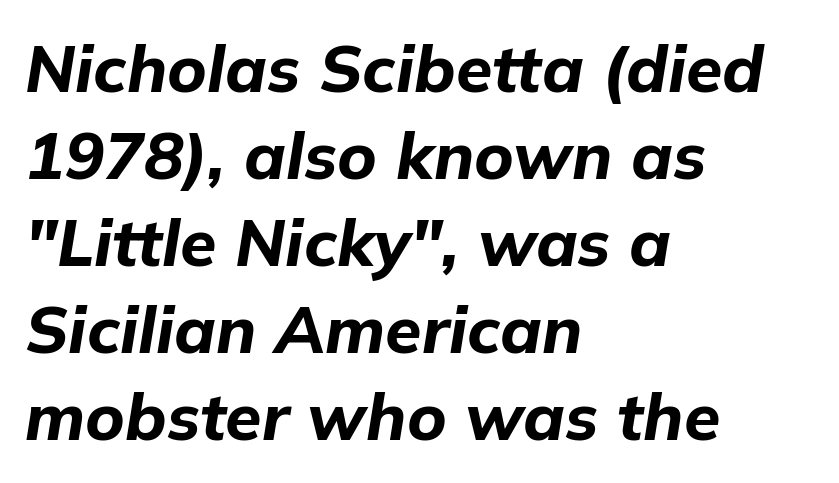
Q: Is the text bold? A: Yes.
Q: Is the text italic (slanted)? A: Yes, it leans right by about 9 degrees.
Q: Is the text underlined? A: No.
Q: How is the paragraph aligned? A: Left-aligned.
Q: Is the spacing between letters normal or unusually wide? A: Normal.
Q: Is the spacing between lines tight, normal or loose? A: Normal.
Q: Width (condensed, normal, or wide)? A: Normal.
Q: Stroke contrast? A: Low.
Q: x-height? A: Medium.
Q: Monospaced? A: No.
